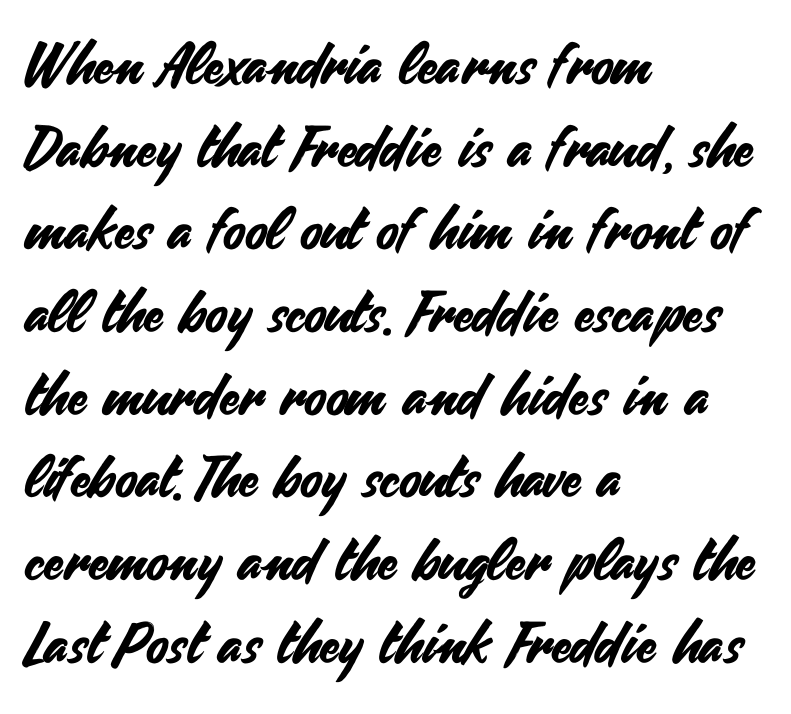
Q: Is the text italic (slanted)? A: Yes.
Q: Is the typeface a serif or a sans-serif typeface? A: Sans-serif.
Q: Is the text underlined? A: No.
Q: How is the paragraph aligned? A: Left-aligned.
Q: Is the spacing between letters normal or unusually wide? A: Normal.
Q: Is the spacing between lines tight, normal or loose? A: Normal.
Q: Width (condensed, normal, or wide)? A: Normal.
Q: Stroke contrast? A: Medium.
Q: x-height? A: Small.
Q: Monospaced? A: No.
